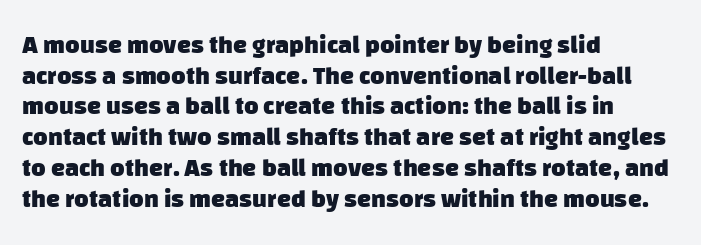
Q: Is the text bold? A: Yes.
Q: Is the text underlined? A: No.
Q: How is the paragraph aligned? A: Left-aligned.
Q: Is the spacing between letters normal or unusually wide? A: Normal.
